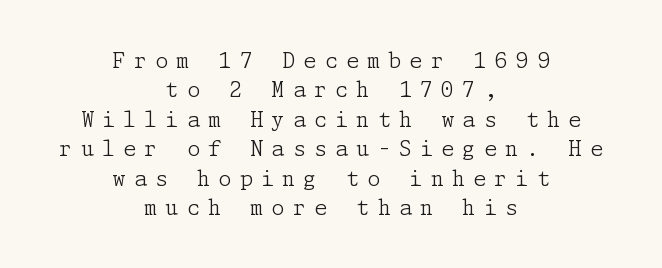
Q: Is the text bold? A: No.
Q: Is the text italic (slanted)? A: No, it is upright.
Q: Is the text underlined? A: No.
Q: How is the paragraph aligned? A: Centered.
Q: Is the spacing between letters normal or unusually wide? A: Unusually wide.
Q: Is the spacing between lines tight, normal or loose? A: Normal.
